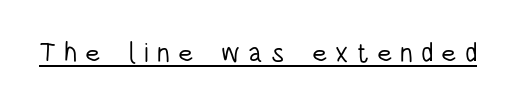
The image shows 27 px text type, upright; set unusually wide letter spacing (+0.29 em), underlined.
